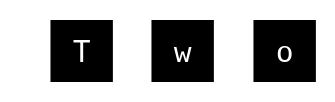
Q: Is the text italic (slanted)? A: No, it is upright.
Q: Is the typeface a serif or a sans-serif typeface? A: Sans-serif.
Q: Is the text underlined? A: No.
Q: Is the spacing between letters normal or unusually wide? A: Unusually wide.
Q: Width (condensed, normal, or wide)? A: Normal.
Q: Stroke contrast? A: Medium.
Q: x-height? A: Large.
